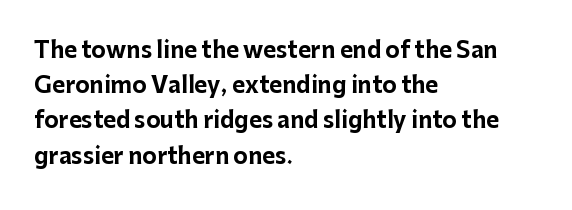
Q: Is the text bold? A: Yes.
Q: Is the text italic (slanted)? A: No, it is upright.
Q: Is the text underlined? A: No.
Q: How is the paragraph aligned? A: Left-aligned.
Q: Is the spacing between letters normal or unusually wide? A: Normal.
Q: Is the spacing between lines tight, normal or loose? A: Normal.
